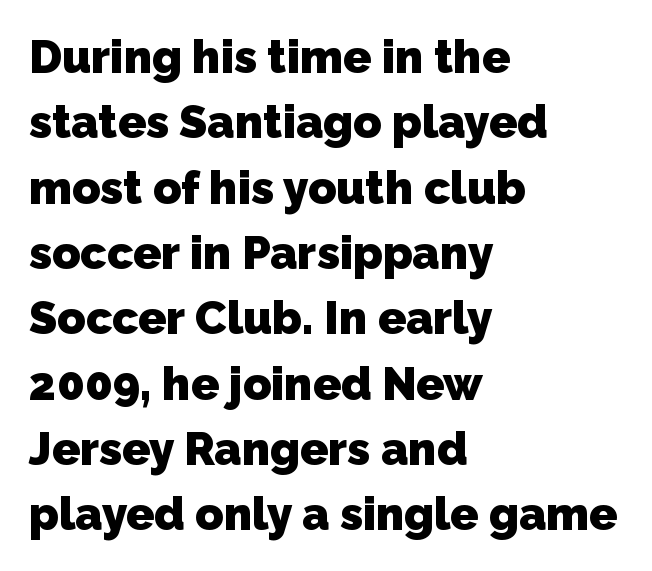
The designer went with a sans here, leaving each stem footless. The designer left line spacing at the default. Typeset ragged right — the left edge is the straight one. The letters sit at their default tracking, neither squeezed nor spread. Note the varied advance widths — an 'i' is clearly narrower than an 'm'. The letters are bold, with thick, heavy strokes.
